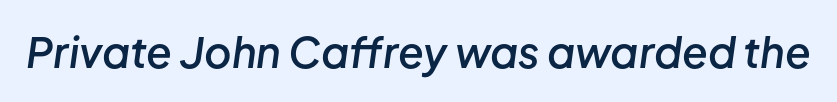
{"italic": "yes", "lean": "right", "slant_degrees": 8, "bold": "semi", "weight": "semibold", "width": "normal", "stroke_contrast": "low", "x_height": "medium", "monospaced": "no", "underline": "no", "letter_spacing": "normal", "letter_spacing_em": 0.0, "glyph_px": 42}
